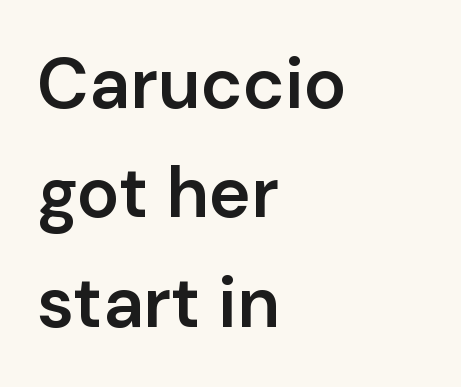
{"serif": "no", "italic": "no", "bold": "semi", "weight": "semibold", "width": "normal", "stroke_contrast": "low", "x_height": "medium", "monospaced": "no", "underline": "no", "align": "left", "line_spacing": "normal", "line_spacing_ratio": 1.54, "letter_spacing": "normal", "letter_spacing_em": 0.0, "glyph_px": 71}
